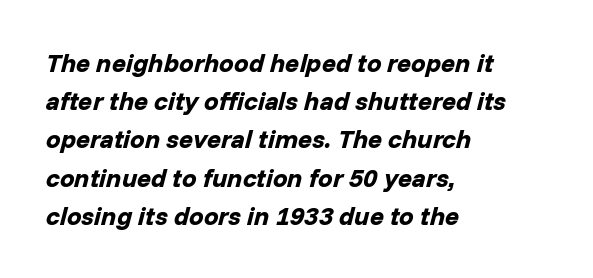
The image shows 26 px bold type, italic (leaning right); set left-aligned, normal line spacing (1.47x), normal letter spacing, not underlined.
